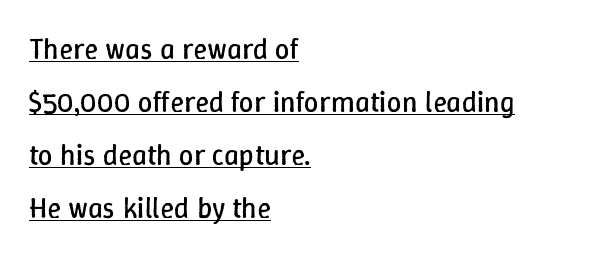
Q: Is the text bold? A: No.
Q: Is the text italic (slanted)? A: No, it is upright.
Q: Is the text underlined? A: Yes.
Q: How is the paragraph aligned? A: Left-aligned.
Q: Is the spacing between letters normal or unusually wide? A: Normal.
Q: Width (condensed, normal, or wide)? A: Normal.
Q: Stroke contrast? A: Low.
Q: x-height? A: Medium.
Q: Monospaced? A: No.
